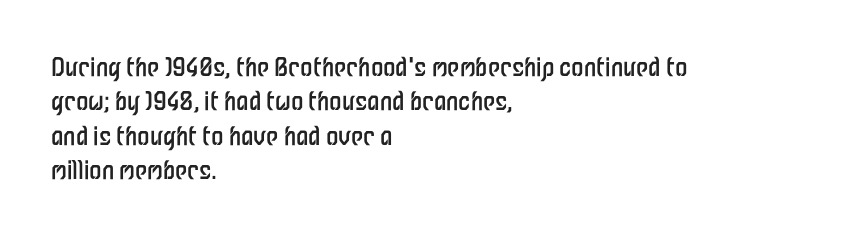
Spacing between characters is what you'd get straight out of the box. The passage shown is not underscored anywhere. The lines in this sample share a left origin and differ only in where they stop. The lines sit at an ordinary, default distance from one another. Is the type heavy? It reads as light-to-regular instead.
